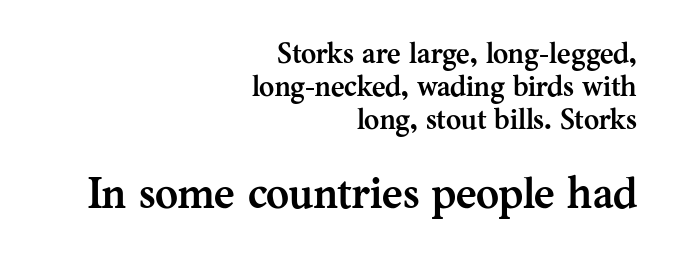
Strong, thick strokes mark this as bold type. Spacing between characters is what you'd get straight out of the box. Is this a sans? No — the strokes have serifs. Characters remain perfectly vertical along every line. If you drew a ruler down the right edge, every line would touch it.
